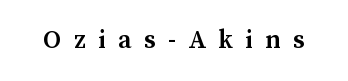
{"italic": "no", "bold": "semi", "underline": "no", "letter_spacing": "wide", "letter_spacing_em": 0.47, "glyph_px": 26}
